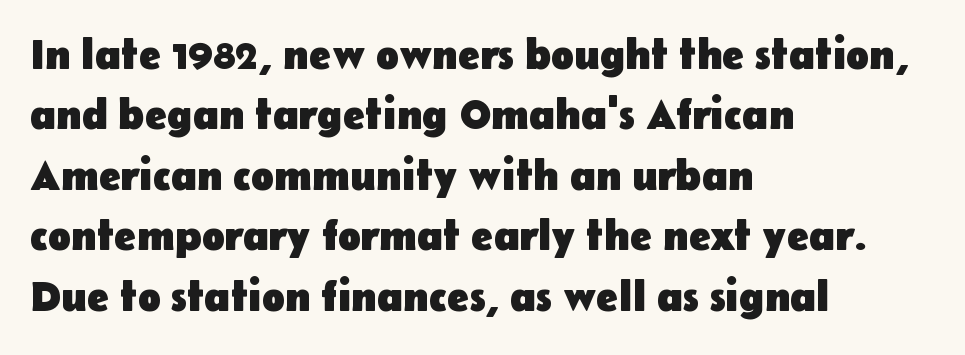
You can tell it's not italic because the verticals are truly vertical. The rag falls on the right side of this text block. The type family on display is of the sans-serif kind. On the weight axis this lands at bold, roughly 700. Descender tails drop into unmarked territory. One glance says typical: line gaps are just what's usual.
